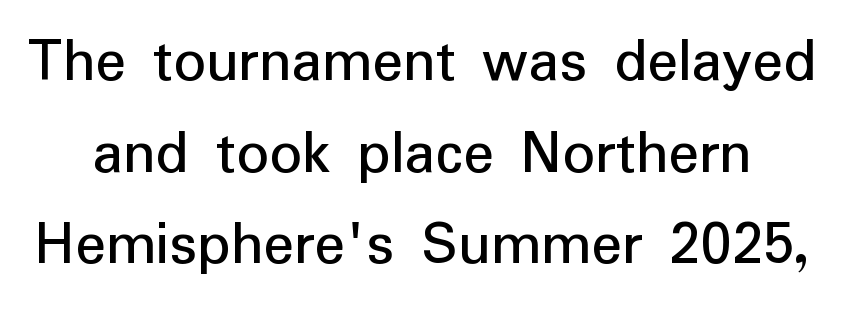
{"serif": "no", "italic": "no", "width": "normal", "stroke_contrast": "low", "x_height": "medium", "monospaced": "no", "underline": "no", "line_spacing": "normal", "line_spacing_ratio": 1.43, "letter_spacing": "normal", "letter_spacing_em": 0.0, "glyph_px": 64}
